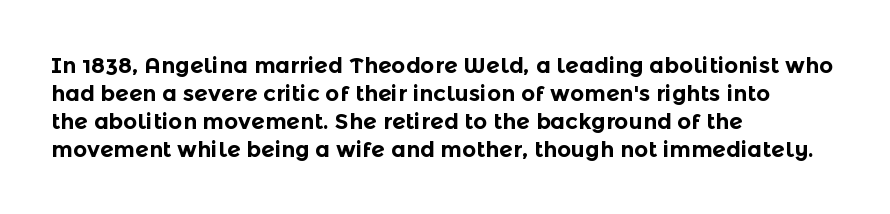
{"italic": "no", "bold": "yes", "underline": "no", "align": "left", "line_spacing": "normal", "line_spacing_ratio": 1.27, "letter_spacing": "normal", "letter_spacing_em": 0.0, "glyph_px": 22}
